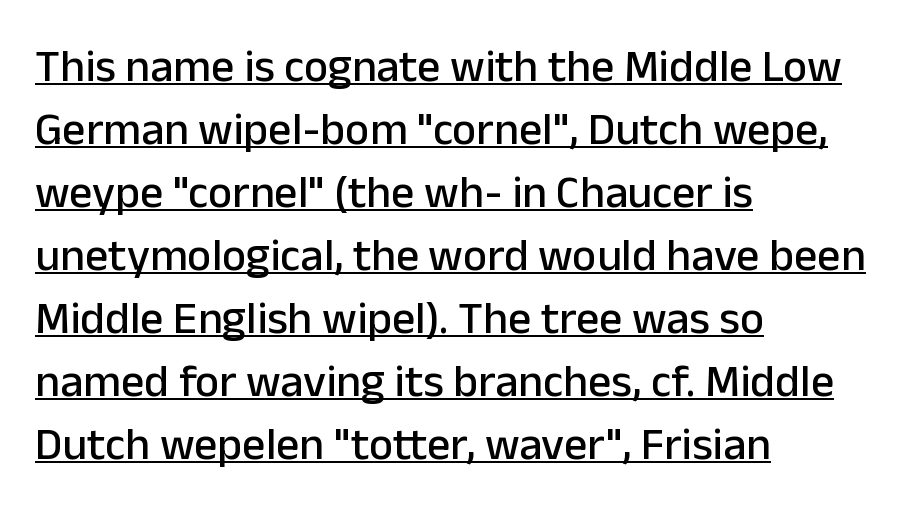
{"serif": "no", "italic": "no", "width": "normal", "stroke_contrast": "low", "x_height": "medium", "monospaced": "no", "underline": "yes", "align": "left", "line_spacing": "normal", "line_spacing_ratio": 1.37, "letter_spacing": "normal", "letter_spacing_em": 0.0, "glyph_px": 46}
